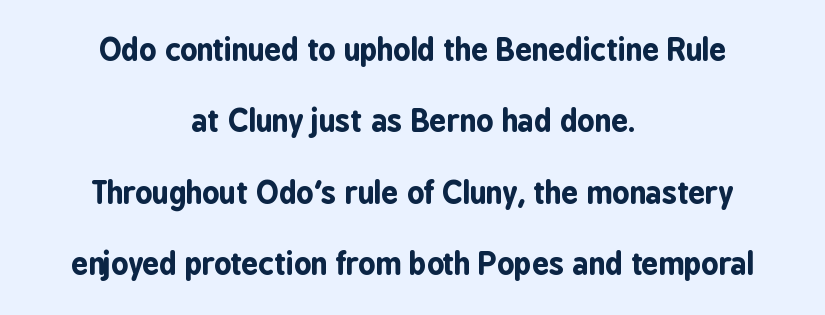
Ordinary non-slanted type is in use. The leading is generous, giving the passage an open texture. Think of a printed novel: that variable character pitch is what you see here. You could call the tracking neutral — neither tight nor loose. Regarding serifs, this sample does without them.
